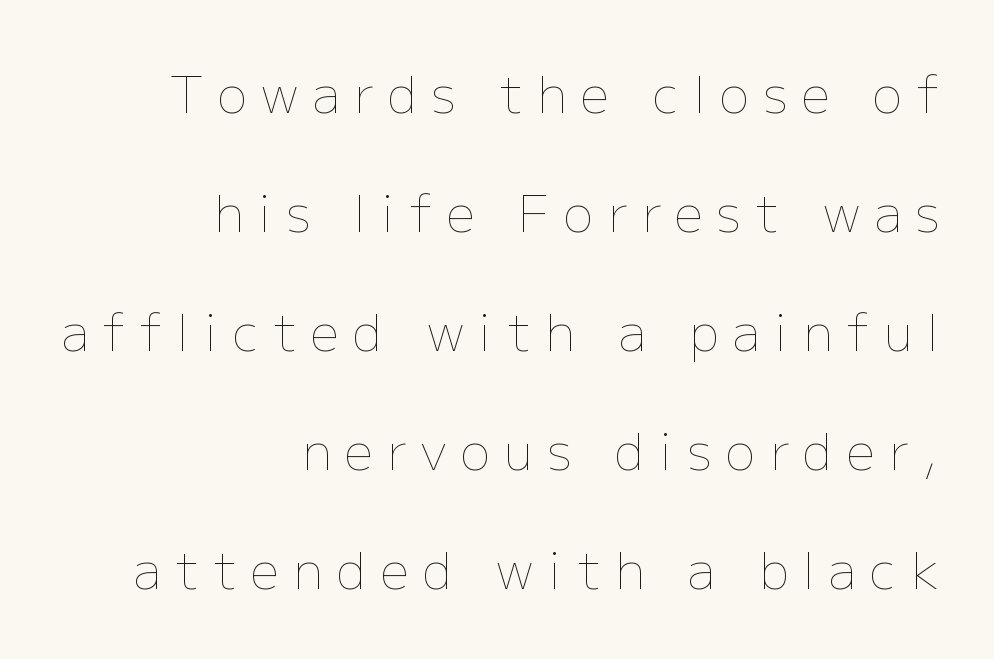
Italic? Not at all — the glyphs are vertical. The space beneath each line is pristine and unruled. Compared with typical body copy, the letter spacing here is much looser. Airy leading. Is the block centered? No — it sits flush against the right margin. Summary of weight: not heavy and not bold.
